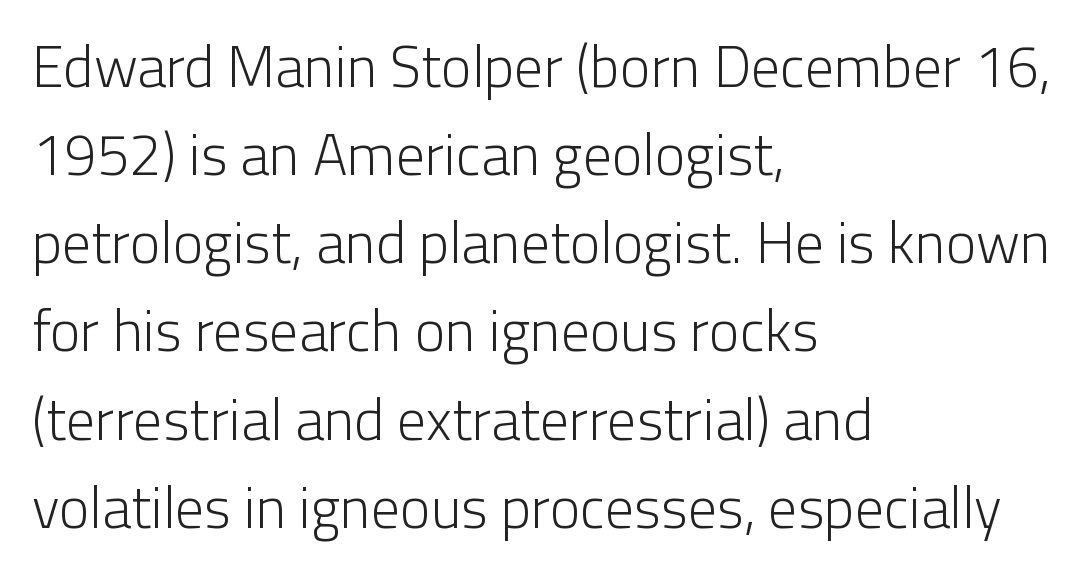
{"serif": "no", "italic": "no", "bold": "no", "weight": "light", "width": "normal", "stroke_contrast": "low", "x_height": "medium", "monospaced": "no", "underline": "no", "align": "left", "line_spacing": "normal", "line_spacing_ratio": 1.52, "letter_spacing": "normal", "letter_spacing_em": 0.0, "glyph_px": 58}
